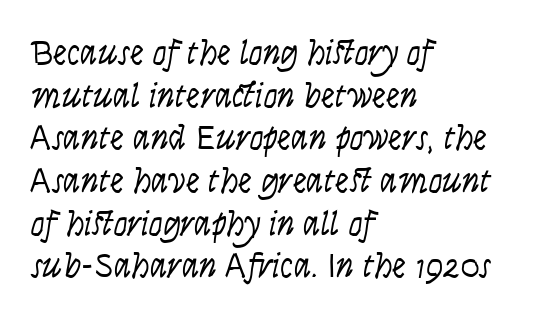
Q: Is the text bold? A: No.
Q: Is the text italic (slanted)? A: Yes.
Q: Is the typeface a serif or a sans-serif typeface? A: Sans-serif.
Q: Is the text underlined? A: No.
Q: How is the paragraph aligned? A: Left-aligned.
Q: Is the spacing between letters normal or unusually wide? A: Normal.
Q: Width (condensed, normal, or wide)? A: Condensed.
Q: Stroke contrast? A: Low.
Q: x-height? A: Large.
Q: Monospaced? A: No.
